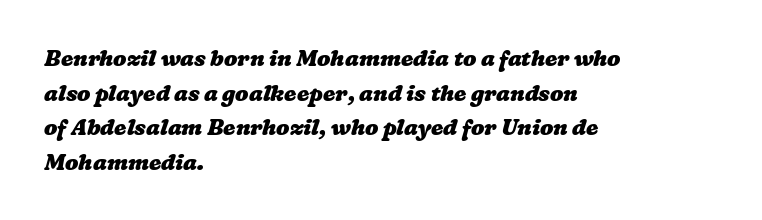
The image shows 22 px bold type; set left-aligned, normal line spacing (1.57x), normal letter spacing, not underlined.
